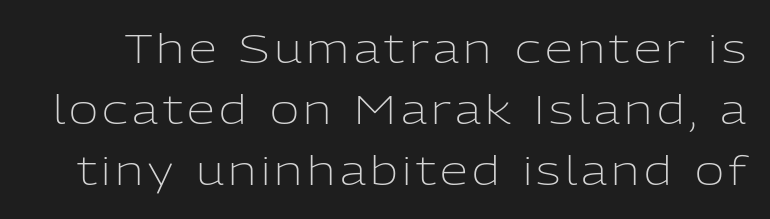
In terms of posture, this sample is upright. No extra ink here — the face is not bold. These lines are rendered in a variable-pitch font. This rendering features lettering with no underline. What kind of face is this? One without serifs — a sans.
